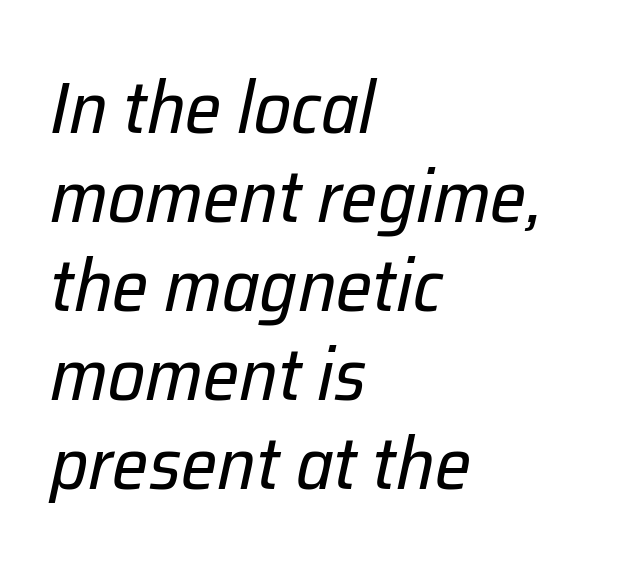
The image shows 73 px regular-weight type, italic (leaning right); set left-aligned, line spacing 1.22x, normal letter spacing, not underlined; low stroke contrast and a medium x-height.
